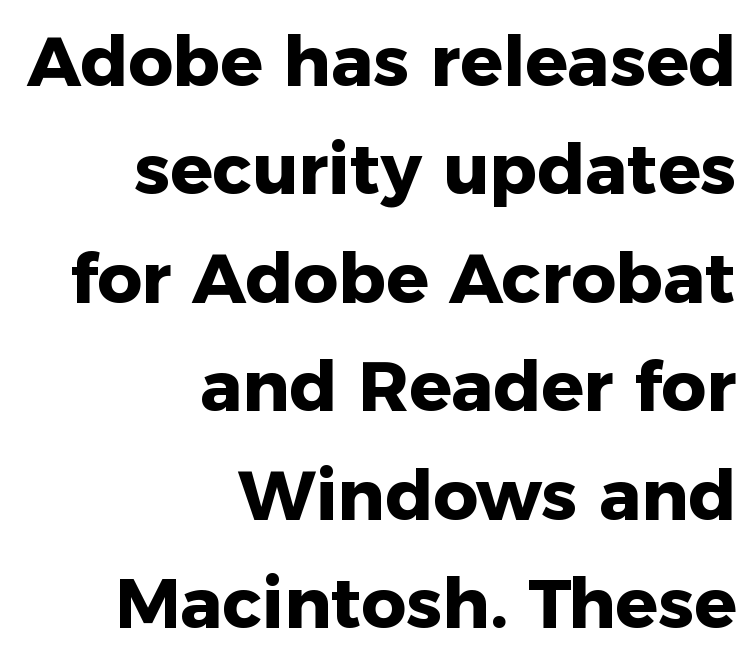
Q: Is the text bold? A: Yes.
Q: Is the text italic (slanted)? A: No, it is upright.
Q: Is the typeface a serif or a sans-serif typeface? A: Sans-serif.
Q: Is the text underlined? A: No.
Q: How is the paragraph aligned? A: Right-aligned.
Q: Is the spacing between letters normal or unusually wide? A: Normal.
Q: Is the spacing between lines tight, normal or loose? A: Normal.
Q: Width (condensed, normal, or wide)? A: Normal.
Q: Stroke contrast? A: Low.
Q: x-height? A: Medium.
Q: Monospaced? A: No.
